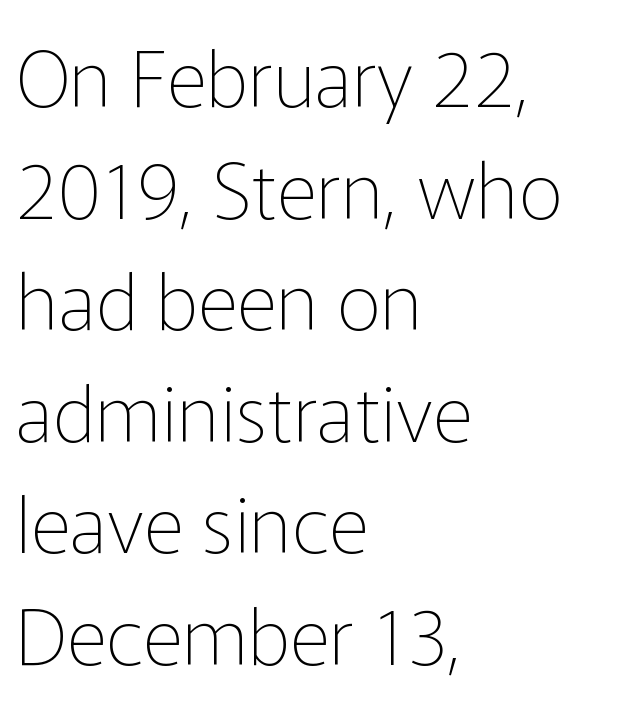
Q: Is the text bold? A: No.
Q: Is the text italic (slanted)? A: No, it is upright.
Q: Is the typeface a serif or a sans-serif typeface? A: Sans-serif.
Q: Is the text underlined? A: No.
Q: How is the paragraph aligned? A: Left-aligned.
Q: Is the spacing between letters normal or unusually wide? A: Normal.
Q: Is the spacing between lines tight, normal or loose? A: Normal.
Q: Width (condensed, normal, or wide)? A: Normal.
Q: Stroke contrast? A: Low.
Q: x-height? A: Medium.
Q: Monospaced? A: No.
